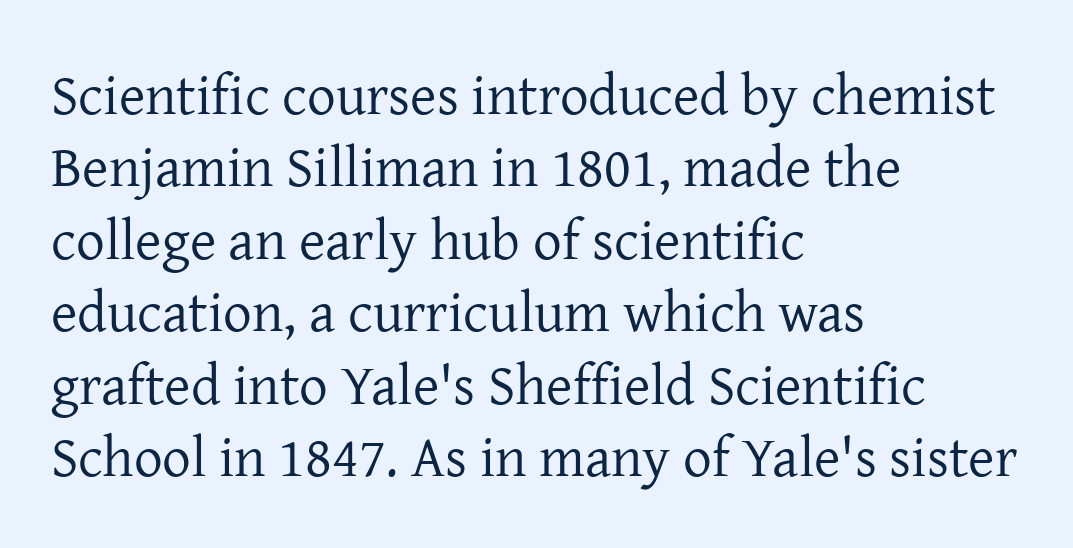
Line spacing here is normal. Are there feet on the stems? There are — it's a serif. Stroke thickness stays within the range of a standard reading face or lighter. The words here are not underlined.
